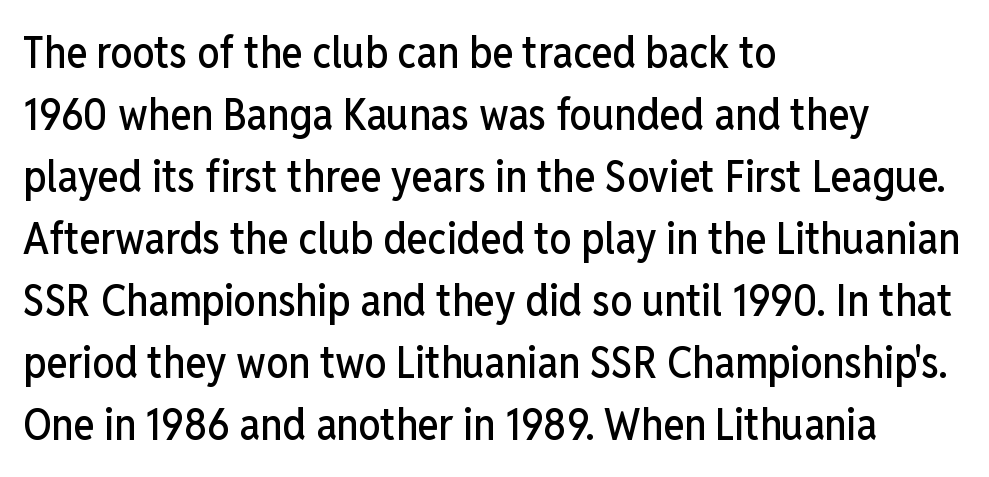
Q: Is the text italic (slanted)? A: No, it is upright.
Q: Is the typeface a serif or a sans-serif typeface? A: Sans-serif.
Q: Is the text underlined? A: No.
Q: How is the paragraph aligned? A: Left-aligned.
Q: Is the spacing between letters normal or unusually wide? A: Normal.
Q: Is the spacing between lines tight, normal or loose? A: Normal.
Q: Width (condensed, normal, or wide)? A: Condensed.
Q: Stroke contrast? A: Low.
Q: x-height? A: Medium.
Q: Monospaced? A: No.
